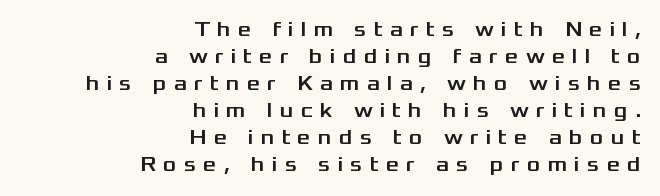
A bare baseline throughout the passage. The line-height multiplier appears to be the usual default. Posture: straight, roman, zero tilt. Short note: letters widely spaced.
